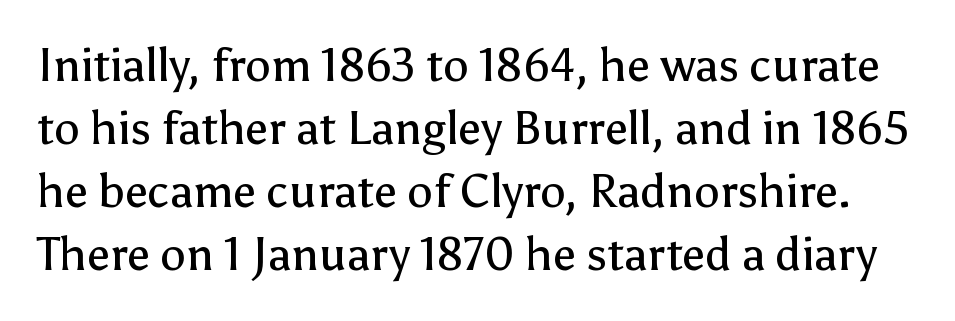
This reads as an unemphasized weight, regular at the heaviest. The letters stand straight up with perfectly vertical stems. Anything drawn beneath the words? Only blank space. This sample keeps an unexceptional amount of space between lines.
